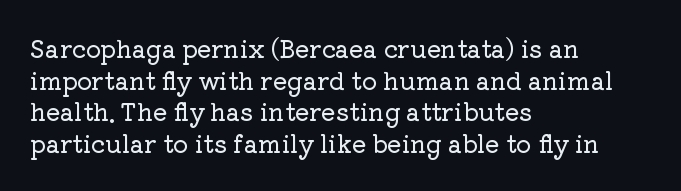
The image shows 24 px text type, upright; set left-aligned, normal line spacing (1.32x), normal letter spacing, not underlined.
